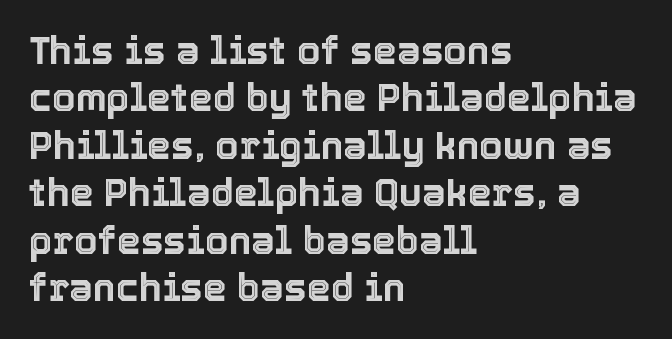
The passage shown is typed in a proportional face where columns would drift. The line-height multiplier appears to be the usual default. The letters stand upright; this is a roman face. Letters rest on an invisible, unmarked baseline. All the whitespace from short lines collects on the right. Standard letterfit; no display-style spreading of the glyphs.
